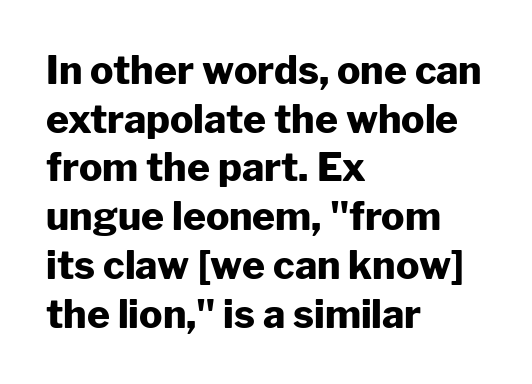
The space between consecutive lines is moderate. Check under the words: just untouched page. Nothing sits at the stroke ends, so this counts as sans-serif. Is there any slant? The stems are plumb. You could not count columns in this text — the font is proportionally spaced. I'd describe the lettering as bold — thick and assertive.
